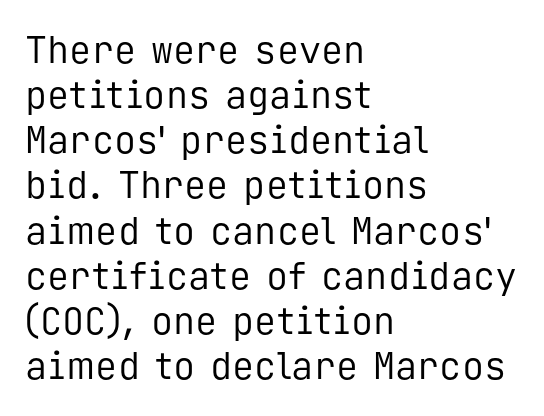
The weight tops out at a normal text grade. The space beneath each line is pristine and unruled. Every character here occupies the same horizontal width, giving the sample a typewriter-like rhythm. Is this a sans? Yes — the strokes have no serifs. Here the glyphs are tracked normally, forming tight word shapes.
